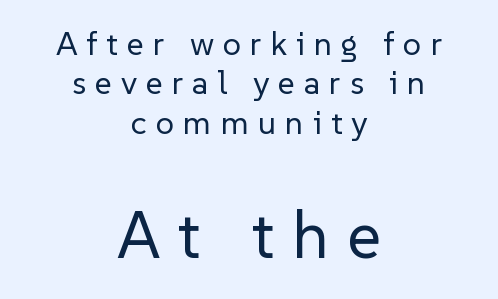
{"serif": "no", "italic": "no", "bold": "no", "weight": "regular", "width": "normal", "stroke_contrast": "low", "x_height": "medium", "monospaced": "no", "underline": "no", "align": "center", "line_spacing_ratio": 1.19, "letter_spacing": "wide", "letter_spacing_em": 0.27, "larger_block": "second", "size_ratio": 2.0, "glyph_px": 66}
